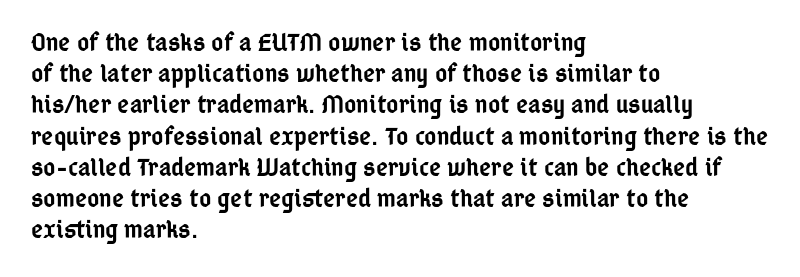
The image shows 26 px text type, upright; set left-aligned, line spacing 1.2x, normal letter spacing, not underlined.
